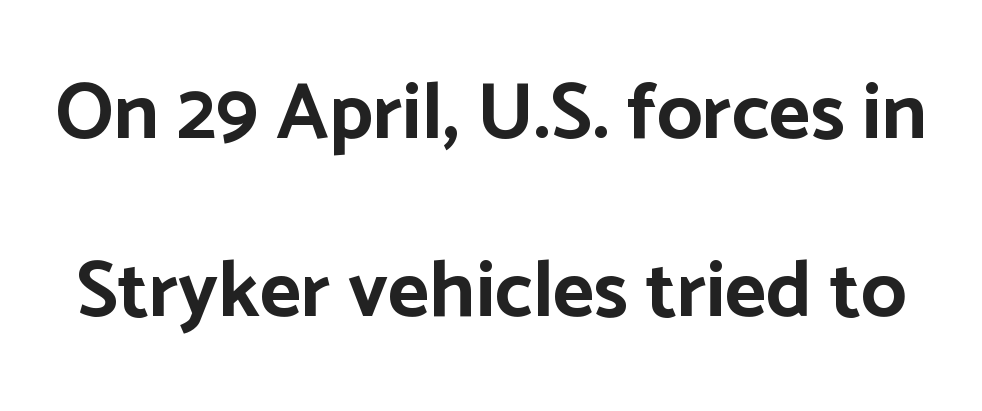
{"serif": "no", "italic": "no", "bold": "yes", "weight": "bold", "width": "normal", "stroke_contrast": "low", "x_height": "medium", "monospaced": "no", "underline": "no", "line_spacing": "loose", "line_spacing_ratio": 2.23, "letter_spacing": "normal", "letter_spacing_em": 0.0, "glyph_px": 80}
